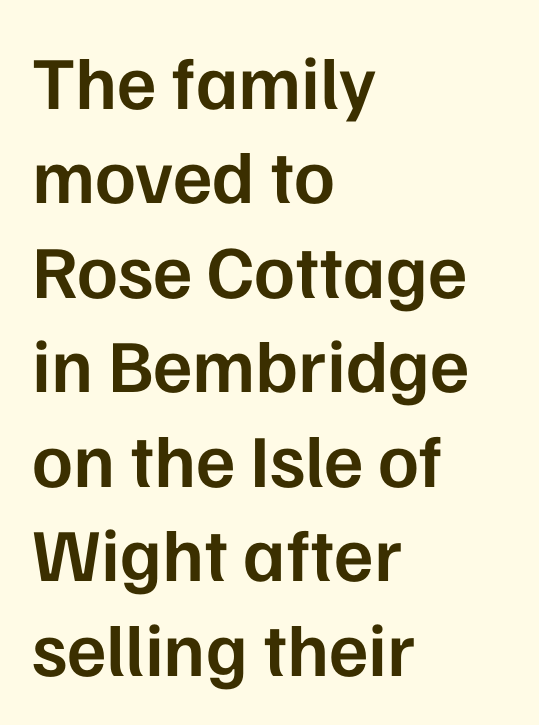
Q: Is the text bold? A: Semi-bold.
Q: Is the text italic (slanted)? A: No, it is upright.
Q: Is the typeface a serif or a sans-serif typeface? A: Sans-serif.
Q: Is the text underlined? A: No.
Q: How is the paragraph aligned? A: Left-aligned.
Q: Is the spacing between letters normal or unusually wide? A: Normal.
Q: Is the spacing between lines tight, normal or loose? A: Normal.
Q: Width (condensed, normal, or wide)? A: Normal.
Q: Stroke contrast? A: Low.
Q: x-height? A: Medium.
Q: Monospaced? A: No.
